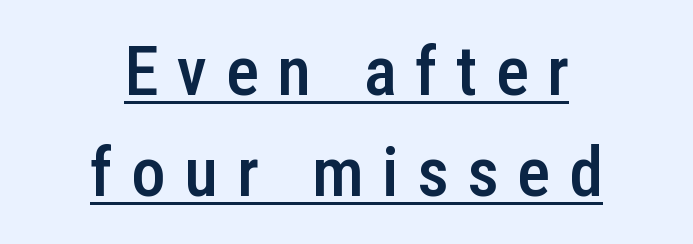
The image shows 69 px semibold, condensed sans-serif type, upright; set centered, normal line spacing (1.47x), unusually wide letter spacing (+0.27 em), underlined; low stroke contrast and a medium x-height.
